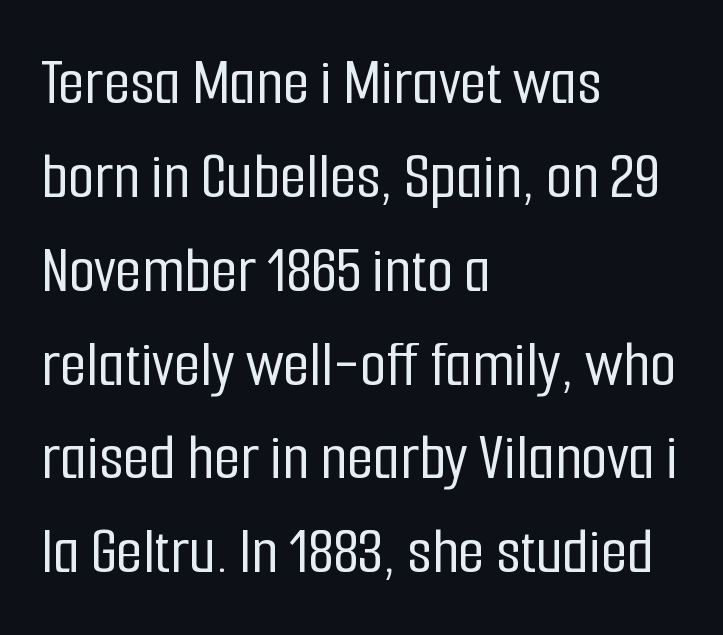
{"serif": "no", "italic": "no", "width": "condensed", "stroke_contrast": "low", "x_height": "medium", "monospaced": "no", "underline": "no", "align": "left", "line_spacing": "normal", "line_spacing_ratio": 1.38, "letter_spacing": "normal", "letter_spacing_em": 0.0, "glyph_px": 68}
